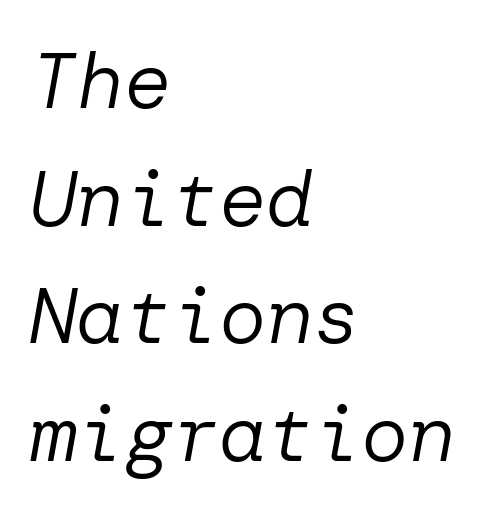
Words float on clear page, feet unadorned. A typesetter would call this leading conventional body-copy spacing. Tracking value appears to be zero — textbook default spacing. In terms of posture, this sample is oblique. A student would call this left alignment; a typographer would say flush left, rag right.
